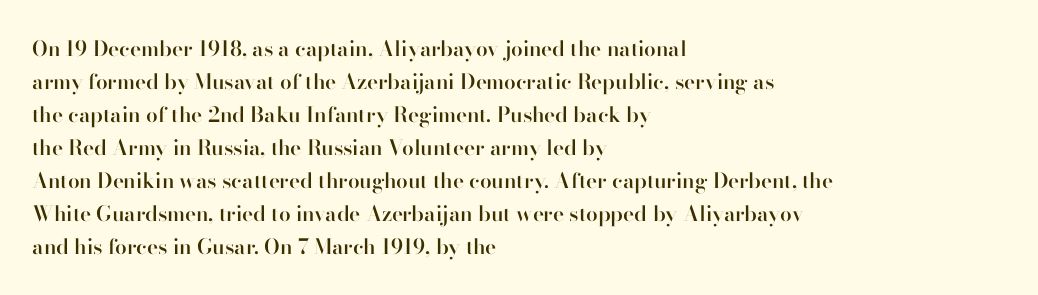
{"italic": "no", "bold": "semi", "underline": "no", "align": "left", "line_spacing": "normal", "line_spacing_ratio": 1.57, "letter_spacing": "normal", "letter_spacing_em": 0.0, "glyph_px": 21}
